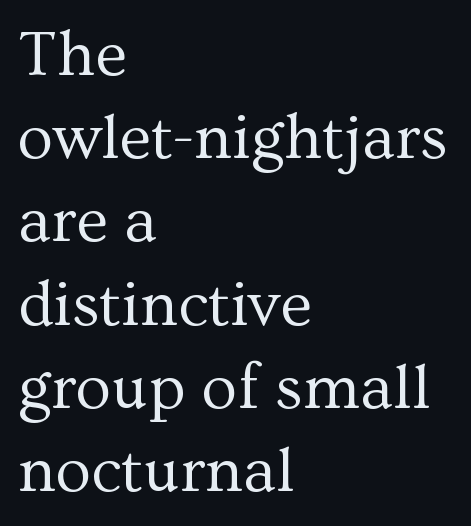
The image shows 65 px regular-weight serif type, upright; set left-aligned, normal line spacing (1.28x), normal letter spacing, not underlined; medium stroke contrast and a medium x-height.
